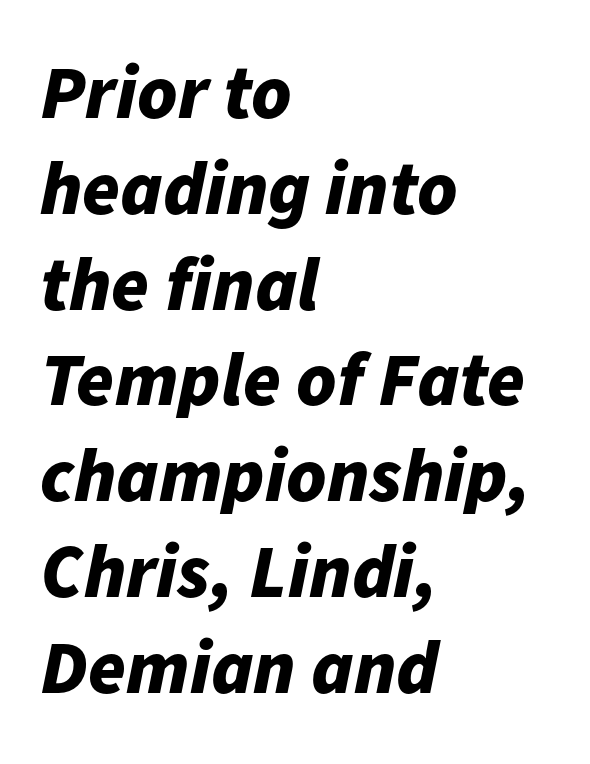
These lines stack with their left ends in a neat column. Check under the words: just untouched page. One glance says typical: line gaps are just what's usual. The passage shown leans; its letterforms are oblique. Here the designer chose a conventional face with non-uniform glyph widths.
